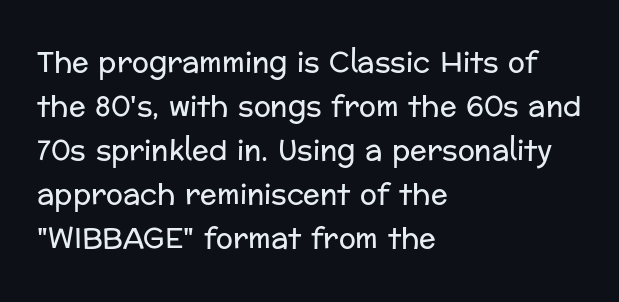
The image shows 28 px regular-weight sans-serif type, upright; set left-aligned, normal line spacing (1.57x), normal letter spacing, not underlined; low stroke contrast and a medium x-height.
